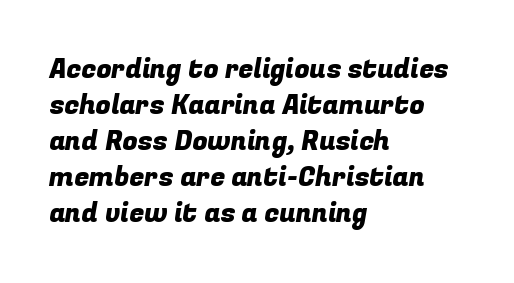
{"underline": "no", "align": "left", "line_spacing": "normal", "line_spacing_ratio": 1.33, "letter_spacing": "normal", "letter_spacing_em": 0.0, "glyph_px": 27}
